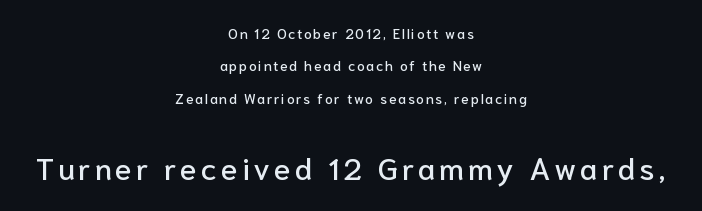
{"serif": "no", "italic": "no", "width": "normal", "stroke_contrast": "low", "x_height": "medium", "monospaced": "no", "underline": "no", "align": "center", "line_spacing": "loose", "line_spacing_ratio": 2.32, "larger_block": "second", "size_ratio": 2.21, "glyph_px": 31}
